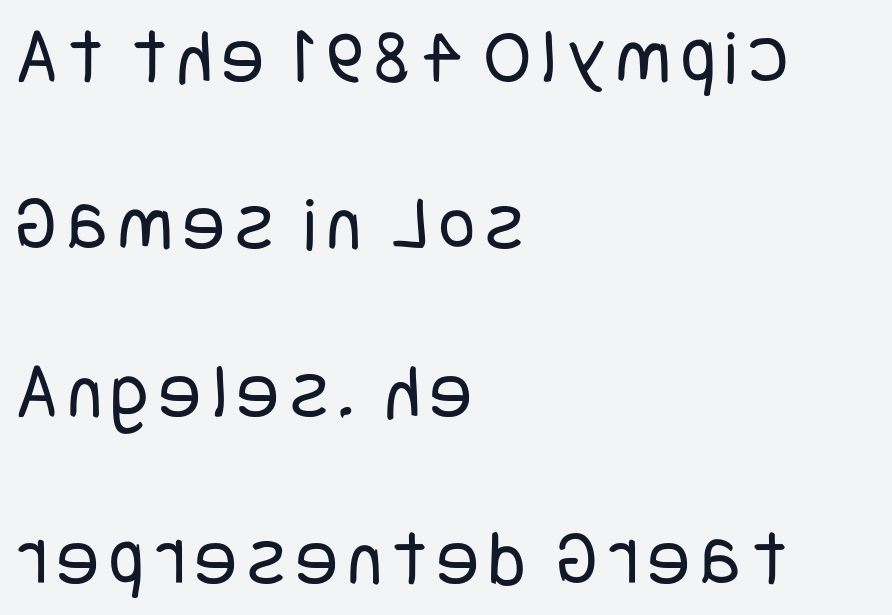
Q: Is the text bold? A: No.
Q: Is the text italic (slanted)? A: No, it is upright.
Q: Is the typeface a serif or a sans-serif typeface? A: Sans-serif.
Q: Is the text underlined? A: No.
Q: How is the paragraph aligned? A: Left-aligned.
Q: Is the spacing between lines tight, normal or loose? A: Loose.
Q: Width (condensed, normal, or wide)? A: Condensed.
Q: Stroke contrast? A: Low.
Q: x-height? A: Large.
